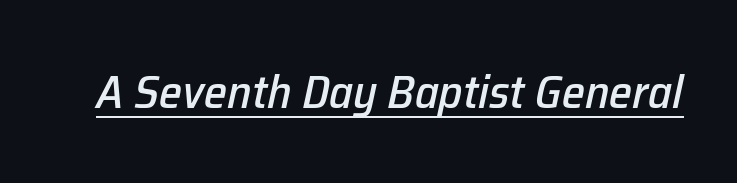
{"italic": "yes", "lean": "right", "slant_degrees": 12, "width": "normal", "stroke_contrast": "low", "x_height": "medium", "monospaced": "no", "underline": "yes", "letter_spacing": "normal", "letter_spacing_em": 0.0, "glyph_px": 47}
